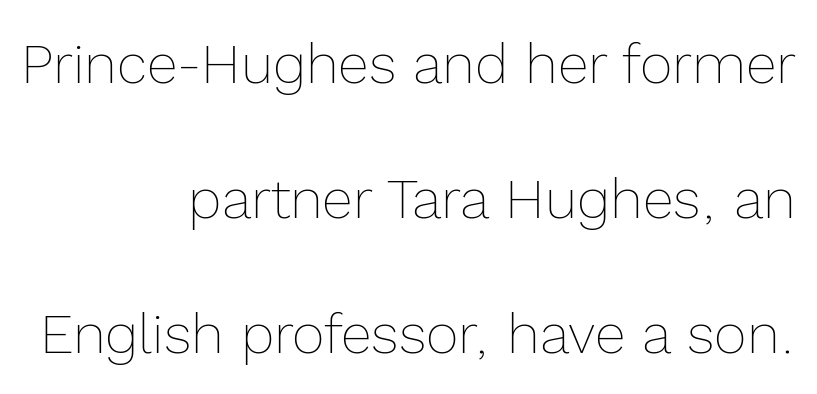
Q: Is the text bold? A: No.
Q: Is the text italic (slanted)? A: No, it is upright.
Q: Is the text underlined? A: No.
Q: How is the paragraph aligned? A: Right-aligned.
Q: Is the spacing between letters normal or unusually wide? A: Normal.
Q: Is the spacing between lines tight, normal or loose? A: Loose.
Q: Width (condensed, normal, or wide)? A: Normal.
Q: x-height? A: Medium.
Q: Monospaced? A: No.
